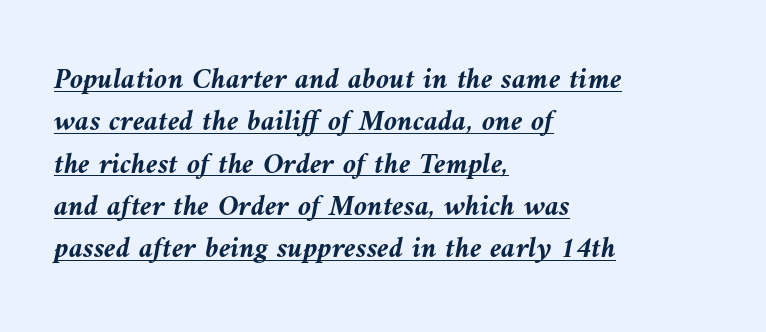
These lines carry a lot of weight — the face is fully bold. Tall strokes in this sample are angled rather than plumb. Each line starts at the same left margin while the right side varies. Spacing verdict: proportional, widths tailored to each character.
